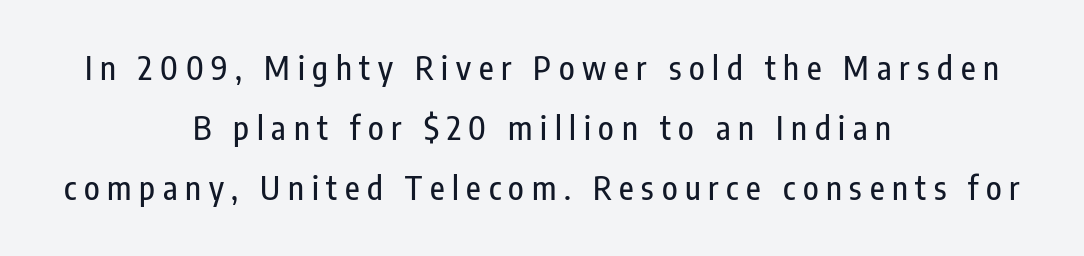
Proportional: the letters do not fall into vertical columns. Display-style spreading of the glyphs; the letterfit is very open. Italic: no, the glyphs are upright roman. Teacher's note: observe the equal gaps on both sides — that is centered alignment.
